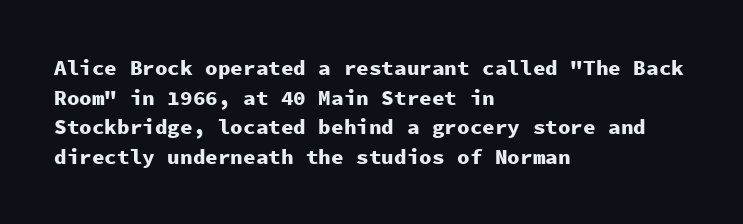
{"italic": "no", "bold": "yes", "underline": "no", "align": "left", "line_spacing": "normal", "line_spacing_ratio": 1.41, "letter_spacing": "normal", "letter_spacing_em": 0.0, "glyph_px": 21}
